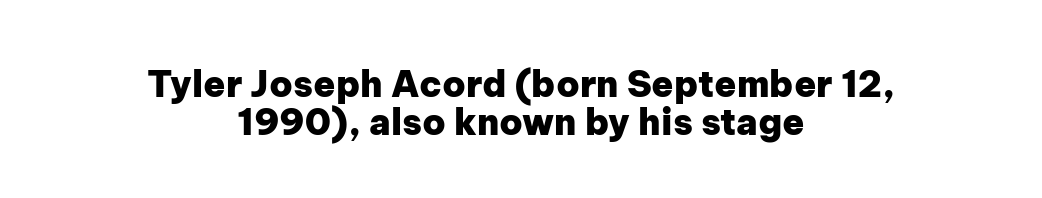
The image shows 36 px heavy sans-serif type, upright; set centered, tight line spacing (1.05x), normal letter spacing, not underlined; low stroke contrast and a medium x-height.
